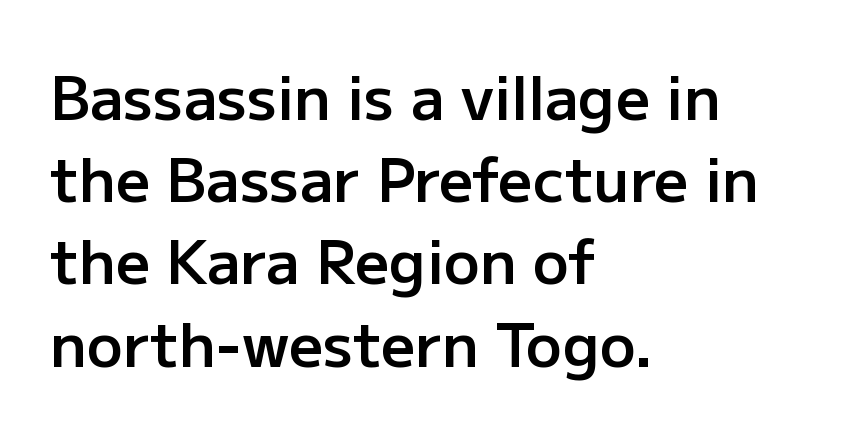
Observe the absence of serifs on each vertical stroke in this sample. The rendering anchors every line to the left-hand side. The tracking reads as untouched default to a designer's eye. Has an underline been added? It has not. Firm but not heavy-handed strokes: this text is semibold. Whoever set this chose a conventional vertical rhythm.
